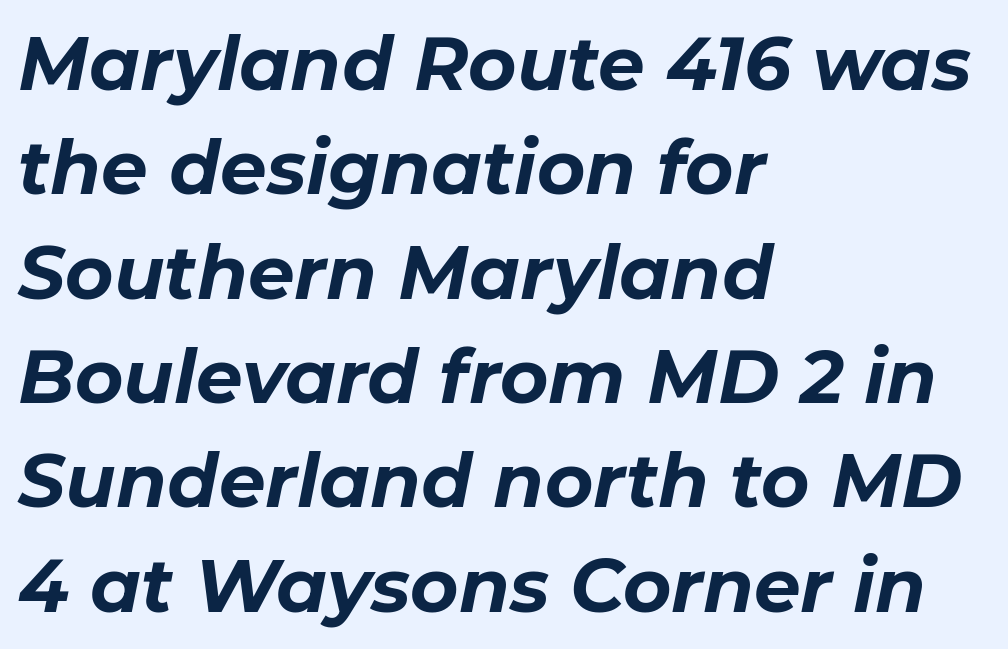
The image shows 74 px bold type, italic (leaning right); set left-aligned, normal line spacing (1.41x), normal letter spacing, not underlined; low stroke contrast and a medium x-height.
